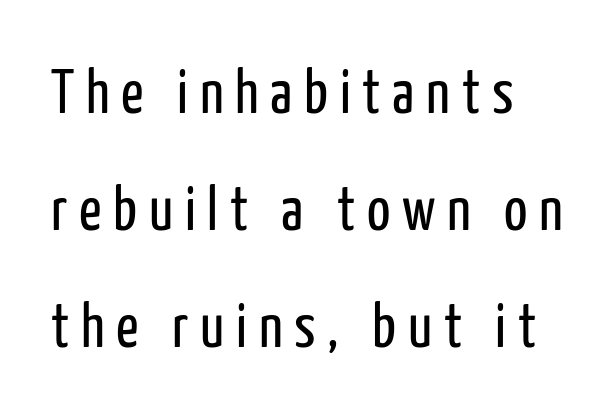
The image shows 62 px regular-weight, condensed sans-serif type, upright; set left-aligned, line spacing 1.89x, not underlined; low stroke contrast and a medium x-height.
